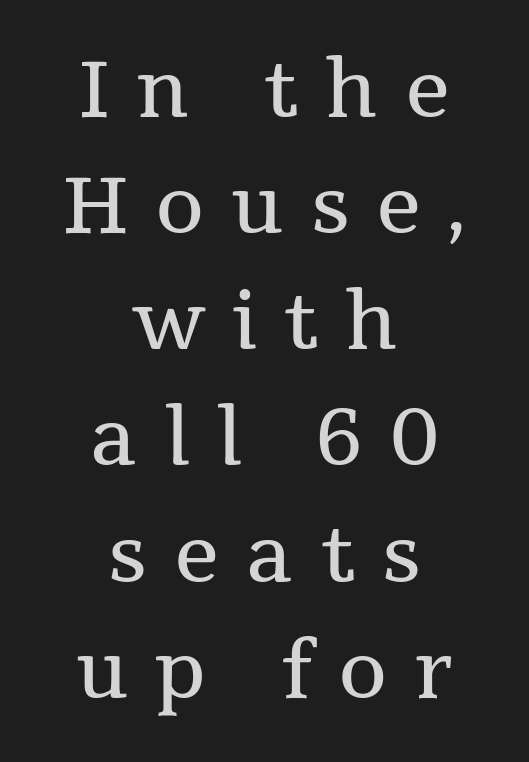
Style check: upright. The type is letterspaced generously, with wide tracking. Reading down the column, the eye jumps a familiar distance to each next line. The type family on display is of the serif kind.
